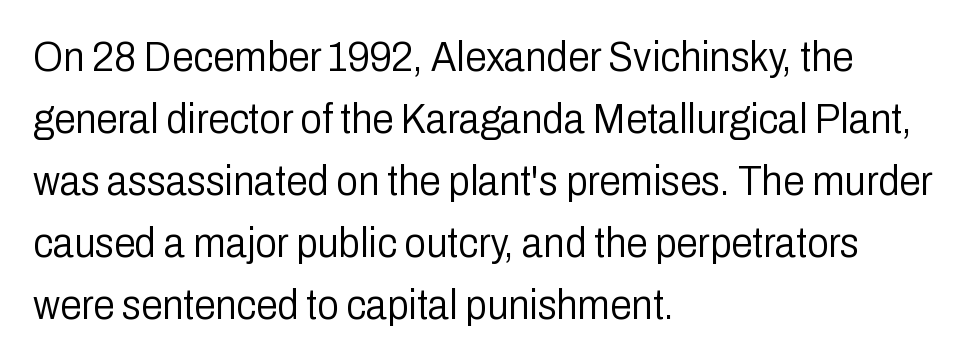
{"serif": "no", "italic": "no", "bold": "no", "weight": "light", "width": "condensed", "stroke_contrast": "low", "x_height": "medium", "monospaced": "no", "underline": "no", "align": "left", "line_spacing": "normal", "line_spacing_ratio": 1.44, "letter_spacing": "normal", "letter_spacing_em": 0.0, "glyph_px": 43}
